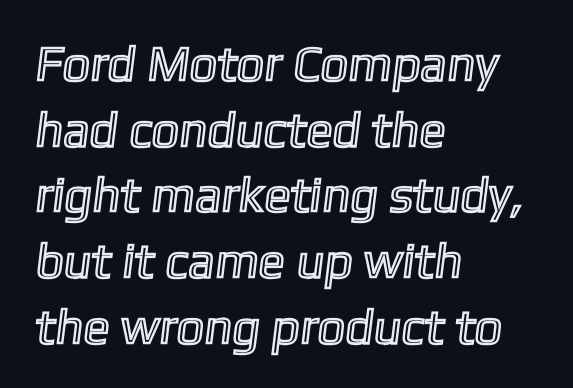
{"width": "normal", "x_height": "medium", "monospaced": "no", "underline": "no", "align": "left", "line_spacing": "normal", "line_spacing_ratio": 1.34, "letter_spacing": "normal", "letter_spacing_em": 0.0, "glyph_px": 49}
